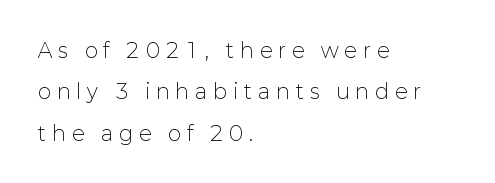
The image shows 20 px text type, upright; set left-aligned, loose line spacing (2.07x), unusually wide letter spacing (+0.31 em), not underlined.
